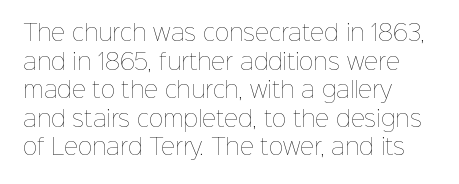
Check the space under the baseline: it is left empty. Characters follow at the spacing the type designer built in. These glyphs show unthickened strokes, regular width or finer. This is the regular roman posture of the typeface. A typesetter would call this leading conventional body-copy spacing. The compositor pushed each line to the left boundary.
